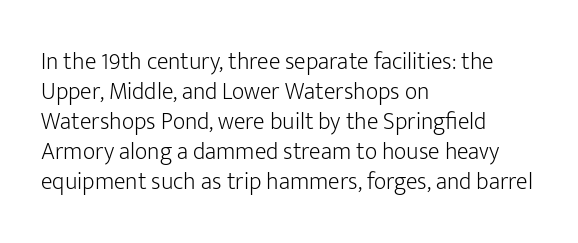
Q: Is the text bold? A: No.
Q: Is the text italic (slanted)? A: No, it is upright.
Q: Is the text underlined? A: No.
Q: How is the paragraph aligned? A: Left-aligned.
Q: Is the spacing between letters normal or unusually wide? A: Normal.
Q: Is the spacing between lines tight, normal or loose? A: Normal.
